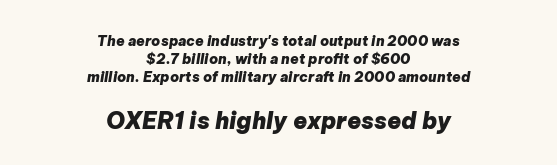
Q: Is the text bold? A: Yes.
Q: Is the text italic (slanted)? A: Yes, it leans right by about 9 degrees.
Q: Is the text underlined? A: No.
Q: How is the paragraph aligned? A: Centered.
Q: Is the spacing between letters normal or unusually wide? A: Normal.
Q: Is the spacing between lines tight, normal or loose? A: Normal.
Q: Which block of text is set in a larger size, the first (top) or the second (bottom)? A: The second (bottom) one.
